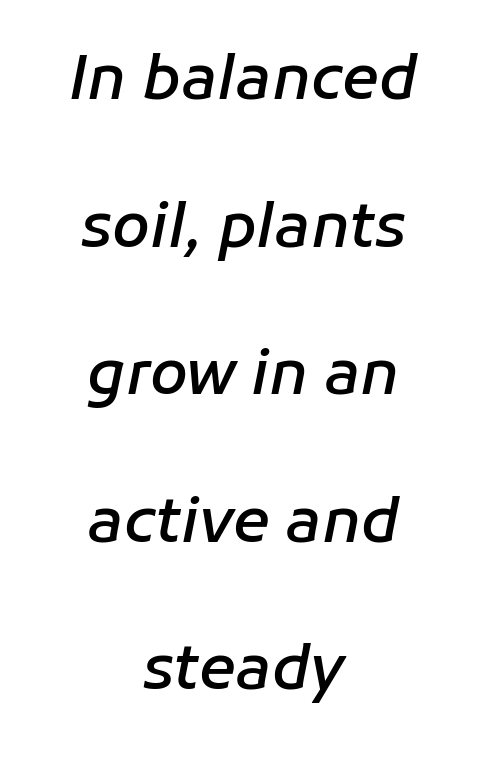
The image shows 61 px semibold type, italic (leaning right); set centered, loose line spacing (2.42x), normal letter spacing, not underlined; low stroke contrast and a medium x-height.
